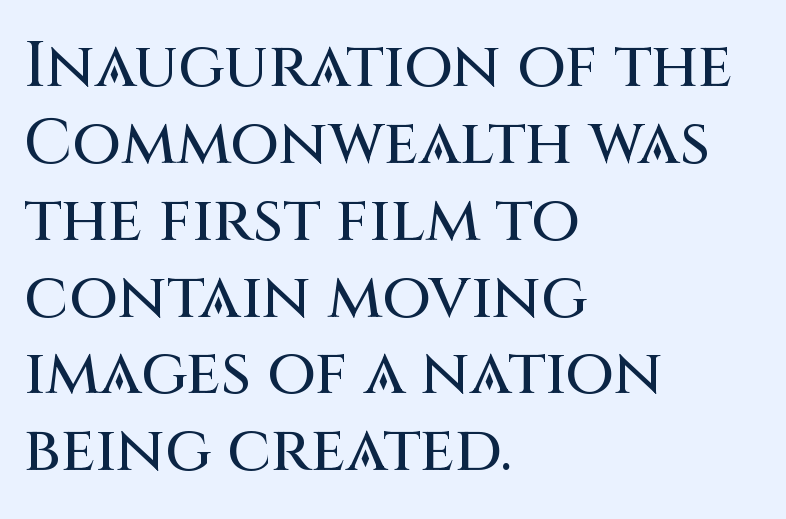
Q: Is the text italic (slanted)? A: No, it is upright.
Q: Is the typeface a serif or a sans-serif typeface? A: Sans-serif.
Q: Is the text underlined? A: No.
Q: How is the paragraph aligned? A: Left-aligned.
Q: Is the spacing between letters normal or unusually wide? A: Normal.
Q: Width (condensed, normal, or wide)? A: Normal.
Q: Stroke contrast? A: Medium.
Q: x-height? A: Large.
Q: Monospaced? A: No.
